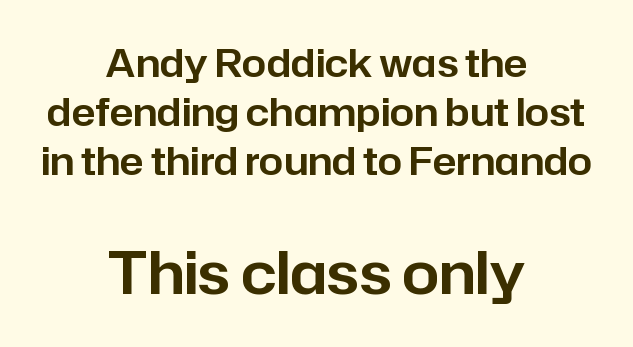
Block two is the big one; block one sits smaller above it. Think of a printed novel: that variable character pitch is what you see here. Unlike italic type, these characters show no tilt at all. The lines sit at an ordinary, default distance from one another. The type is set solid horizontally, with unmodified tracking. I'd call this a sans setting — the letters go barefoot.
